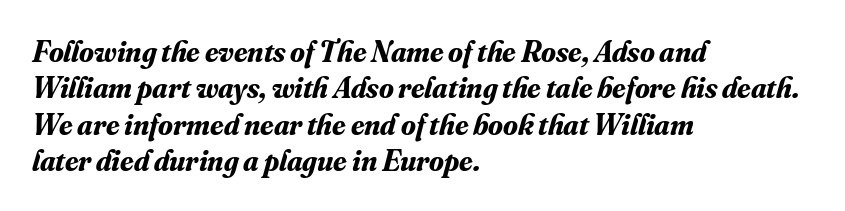
Q: Is the text bold? A: Yes.
Q: Is the text italic (slanted)? A: Yes, it leans right by about 16 degrees.
Q: Is the typeface a serif or a sans-serif typeface? A: Serif.
Q: Is the text underlined? A: No.
Q: How is the paragraph aligned? A: Left-aligned.
Q: Is the spacing between letters normal or unusually wide? A: Normal.
Q: Width (condensed, normal, or wide)? A: Normal.
Q: Stroke contrast? A: Medium.
Q: x-height? A: Small.
Q: Monospaced? A: No.
